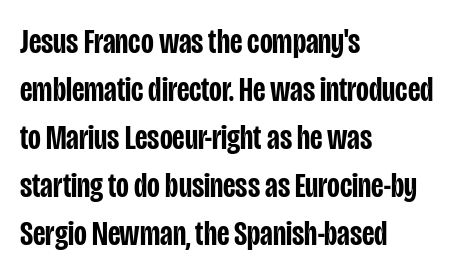
{"serif": "no", "italic": "no", "bold": "semi", "weight": "semibold", "width": "condensed", "stroke_contrast": "low", "x_height": "large", "monospaced": "no", "underline": "no", "align": "left", "line_spacing": "normal", "line_spacing_ratio": 1.37, "letter_spacing": "normal", "letter_spacing_em": 0.0, "glyph_px": 35}
